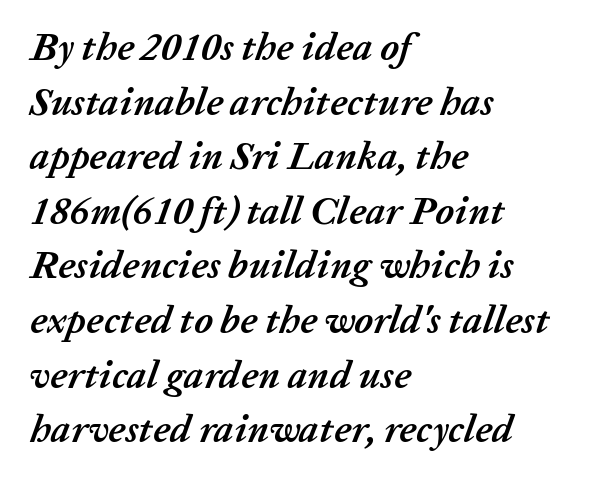
The image shows 39 px semibold type, italic (leaning right); set left-aligned, normal line spacing (1.4x), normal letter spacing, not underlined; low stroke contrast and a medium x-height.
